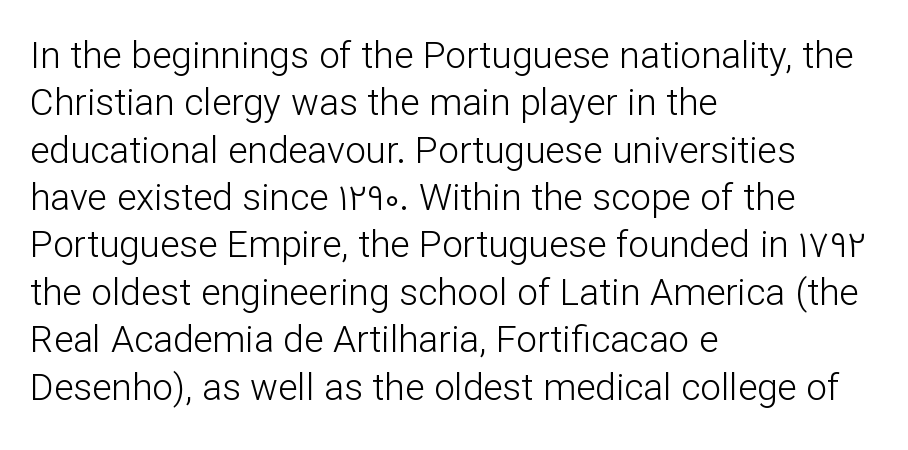
{"serif": "no", "italic": "no", "bold": "no", "weight": "light", "width": "normal", "stroke_contrast": "low", "x_height": "medium", "monospaced": "no", "underline": "no", "align": "left", "line_spacing": "normal", "line_spacing_ratio": 1.28, "letter_spacing": "normal", "letter_spacing_em": 0.0, "glyph_px": 37}
